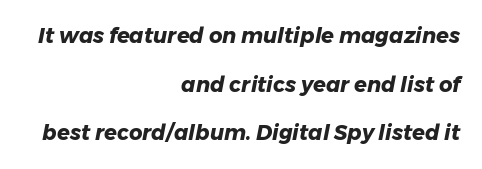
{"italic": "yes", "lean": "right", "slant_degrees": 11, "bold": "yes", "underline": "no", "align": "right", "line_spacing": "loose", "line_spacing_ratio": 2.31, "letter_spacing": "normal", "letter_spacing_em": 0.0, "glyph_px": 21}
